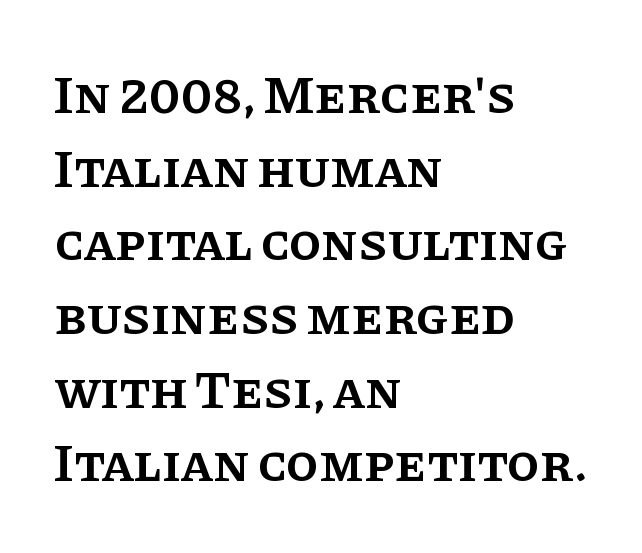
The image shows 53 px semibold serif type, upright; set left-aligned, normal line spacing (1.39x), normal letter spacing, not underlined; low stroke contrast and a large x-height.
